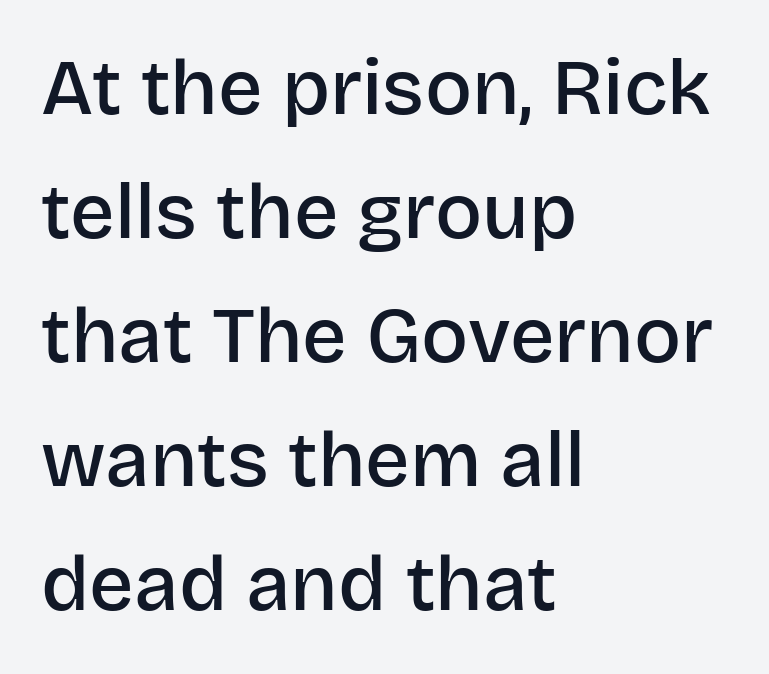
The image shows 78 px semibold sans-serif type, upright; set left-aligned, normal line spacing (1.59x), normal letter spacing, not underlined; low stroke contrast and a large x-height.
